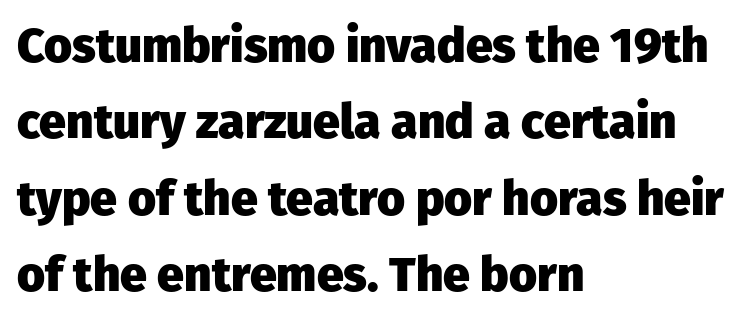
Q: Is the text bold? A: Yes.
Q: Is the text italic (slanted)? A: No, it is upright.
Q: Is the typeface a serif or a sans-serif typeface? A: Sans-serif.
Q: Is the text underlined? A: No.
Q: How is the paragraph aligned? A: Left-aligned.
Q: Is the spacing between letters normal or unusually wide? A: Normal.
Q: Is the spacing between lines tight, normal or loose? A: Normal.
Q: Width (condensed, normal, or wide)? A: Normal.
Q: Stroke contrast? A: Low.
Q: x-height? A: Medium.
Q: Monospaced? A: No.
